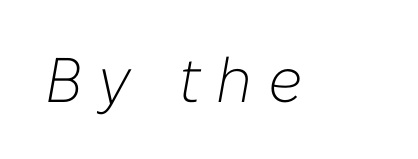
The image shows 63 px light type, italic (leaning right); set unusually wide letter spacing (+0.25 em), not underlined; low stroke contrast and a medium x-height.
